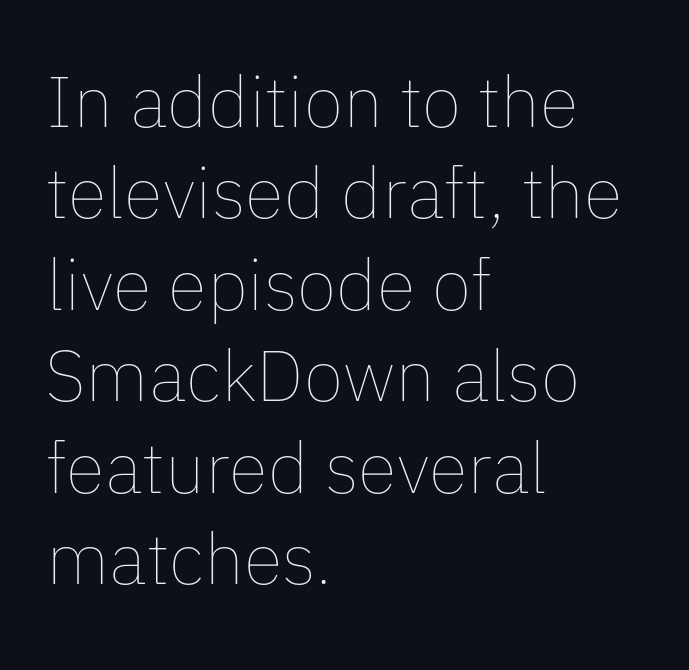
{"italic": "no", "bold": "no", "weight": "thin", "width": "normal", "stroke_contrast": "low", "x_height": "medium", "monospaced": "no", "underline": "no", "align": "left", "line_spacing": "normal", "line_spacing_ratio": 1.27, "letter_spacing": "normal", "letter_spacing_em": 0.0, "glyph_px": 72}
